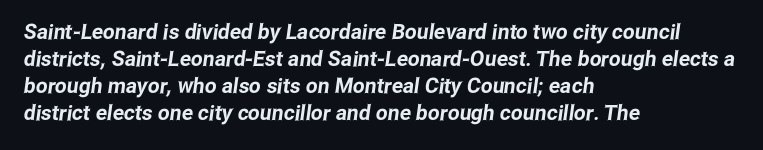
The image shows 21 px text type; set left-aligned, normal line spacing (1.29x), normal letter spacing, not underlined.
